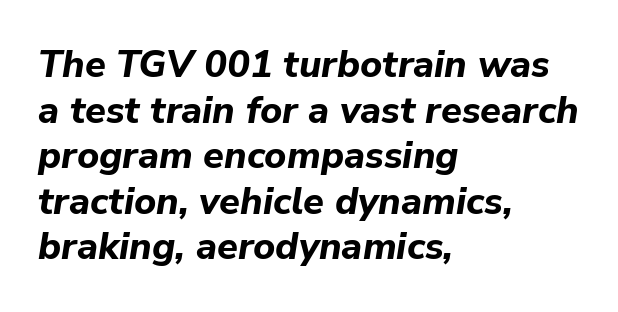
{"italic": "yes", "lean": "right", "slant_degrees": 9, "bold": "yes", "weight": "bold", "width": "normal", "stroke_contrast": "low", "x_height": "medium", "monospaced": "no", "underline": "no", "align": "left", "line_spacing_ratio": 1.2, "letter_spacing": "normal", "letter_spacing_em": 0.0, "glyph_px": 38}
